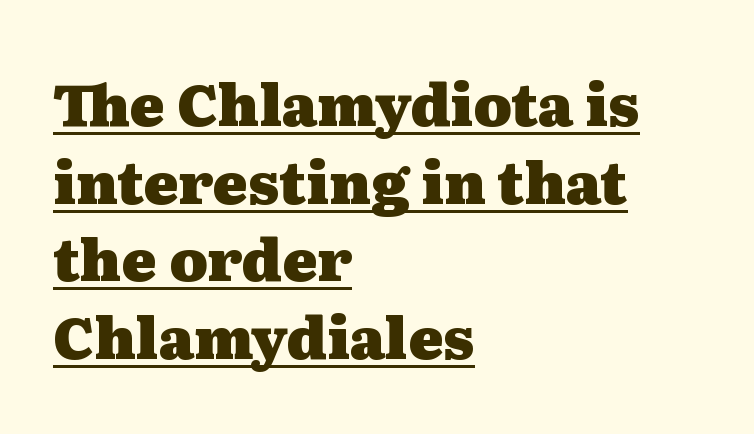
Each line of the rendering has a horizontal stroke beneath the glyphs. Words appear dense and cohesive because spacing is normal. These lines carry a lot of weight — the face is fully bold. The typeface chosen for these lines features serifs.
